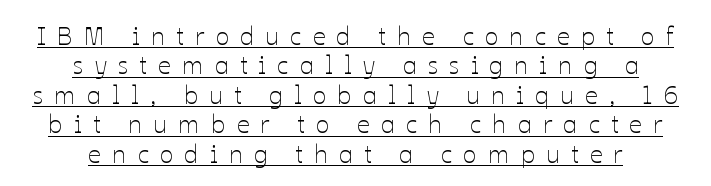
A typographer would call this underscored text. Look at the tracking — it's clearly loosened, letters drifting apart. Stems and bowls with no extra thickness — not bold. It's the straight-up-and-down kind of type.
